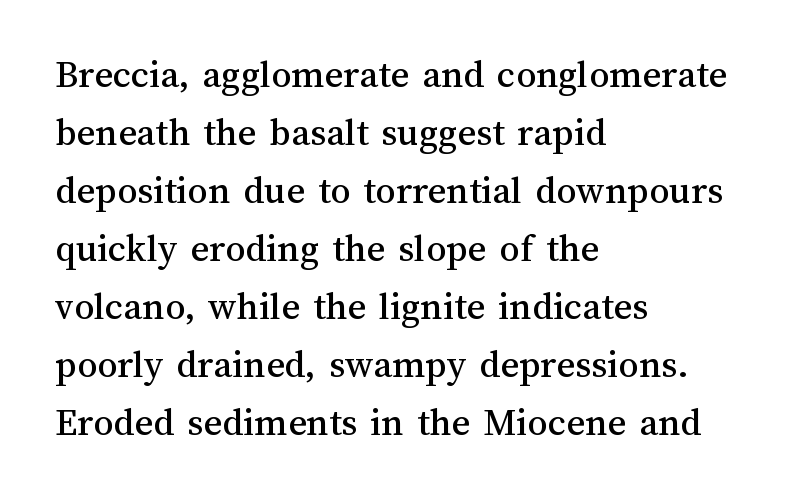
The image shows 40 px text type, upright; set left-aligned, normal line spacing (1.45x), normal letter spacing, not underlined; medium stroke contrast and a medium x-height.
